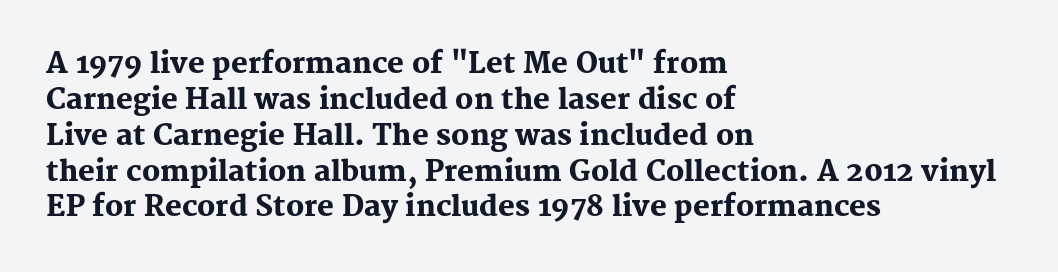
Q: Is the text bold? A: Yes.
Q: Is the text italic (slanted)? A: No, it is upright.
Q: Is the typeface a serif or a sans-serif typeface? A: Serif.
Q: Is the text underlined? A: No.
Q: How is the paragraph aligned? A: Left-aligned.
Q: Is the spacing between letters normal or unusually wide? A: Normal.
Q: Is the spacing between lines tight, normal or loose? A: Normal.
Q: Width (condensed, normal, or wide)? A: Normal.
Q: Stroke contrast? A: Medium.
Q: x-height? A: Medium.
Q: Monospaced? A: No.
